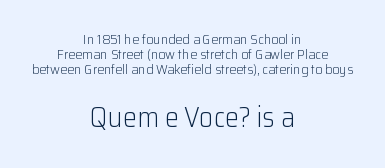
Q: Is the text bold? A: No.
Q: Is the text italic (slanted)? A: No, it is upright.
Q: Is the typeface a serif or a sans-serif typeface? A: Sans-serif.
Q: Is the text underlined? A: No.
Q: How is the paragraph aligned? A: Centered.
Q: Is the spacing between letters normal or unusually wide? A: Normal.
Q: Is the spacing between lines tight, normal or loose? A: Tight.
Q: Which block of text is set in a larger size, the first (top) or the second (bottom)? A: The second (bottom) one.
Q: Width (condensed, normal, or wide)? A: Normal.
Q: Stroke contrast? A: Low.
Q: x-height? A: Medium.
Q: Monospaced? A: No.
